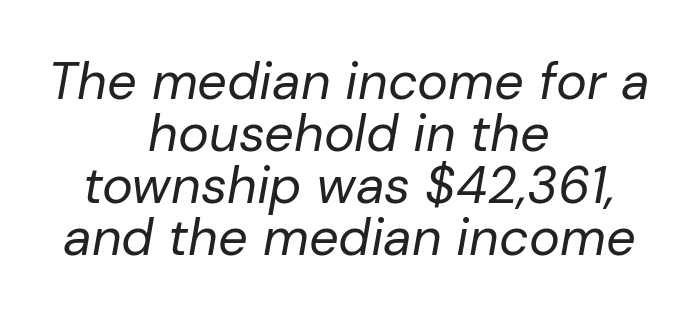
Does the copy run flush right? No — it is centered line by line. Standard letterfit; no display-style spreading of the glyphs. The lettering tilts uniformly, giving the passage an italic look. Spacing verdict: proportional, widths tailored to each character.
